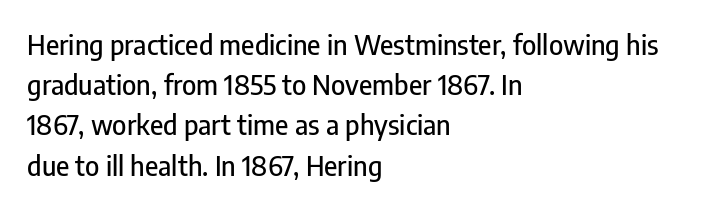
{"italic": "no", "underline": "no", "align": "left", "line_spacing": "normal", "line_spacing_ratio": 1.49, "letter_spacing": "normal", "letter_spacing_em": 0.0, "glyph_px": 27}
